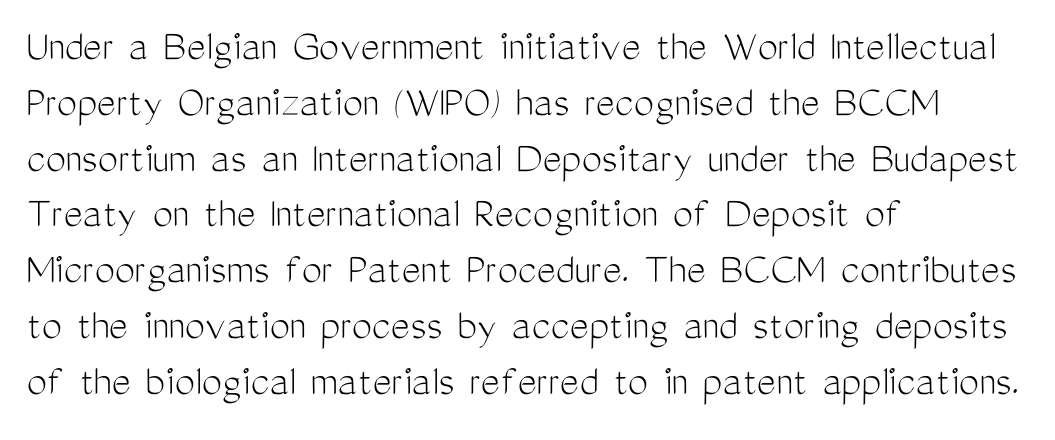
Q: Is the text bold? A: No.
Q: Is the text italic (slanted)? A: No, it is upright.
Q: Is the typeface a serif or a sans-serif typeface? A: Sans-serif.
Q: Is the text underlined? A: No.
Q: How is the paragraph aligned? A: Left-aligned.
Q: Is the spacing between letters normal or unusually wide? A: Normal.
Q: Width (condensed, normal, or wide)? A: Condensed.
Q: Stroke contrast? A: Medium.
Q: x-height? A: Medium.
Q: Monospaced? A: No.
